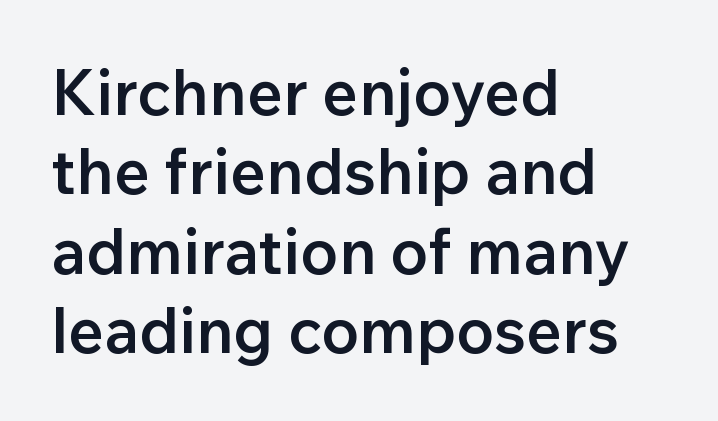
The image shows 63 px semibold sans-serif type, upright; set left-aligned, normal line spacing (1.26x), normal letter spacing, not underlined; low stroke contrast and a medium x-height.
